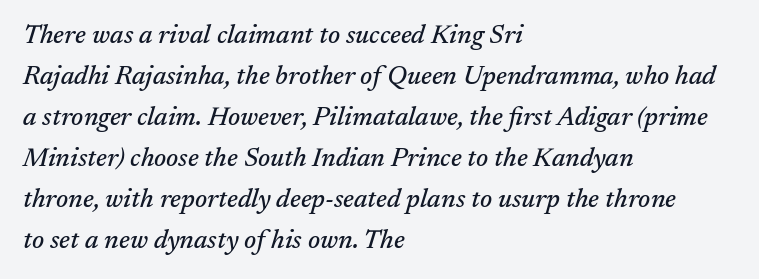
The image shows 26 px text type, italic (leaning right); set left-aligned, normal line spacing (1.58x), normal letter spacing, not underlined.
